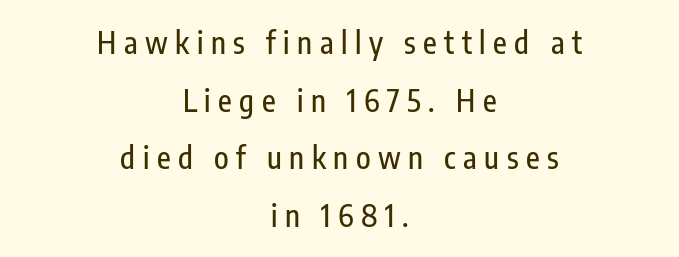
The image shows 30 px condensed sans-serif type, upright; set centered, loose line spacing (1.92x), unusually wide letter spacing (+0.25 em), not underlined; low stroke contrast and a medium x-height.
